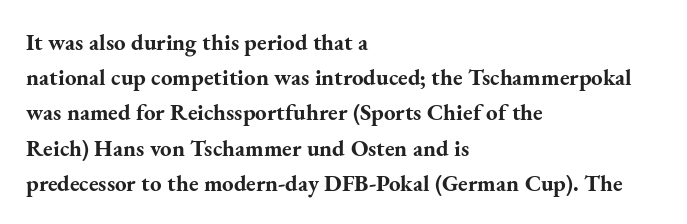
Each new line begins a customary step beneath the previous one. This rendering leaves character spacing at its baseline value. The lettering stays uniformly vertical, giving the passage a roman look. This rendering features lettering with no underline. A student would call this left alignment; a typographer would say flush left, rag right. Is the type bold? Yes — the strokes are clearly thick and heavy.
